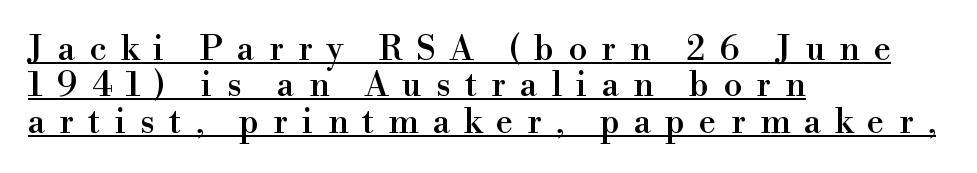
{"serif": "yes", "italic": "no", "width": "normal", "x_height": "small", "monospaced": "no", "underline": "yes", "align": "left", "line_spacing": "tight", "line_spacing_ratio": 1.07, "letter_spacing": "wide", "letter_spacing_em": 0.42, "glyph_px": 34}
